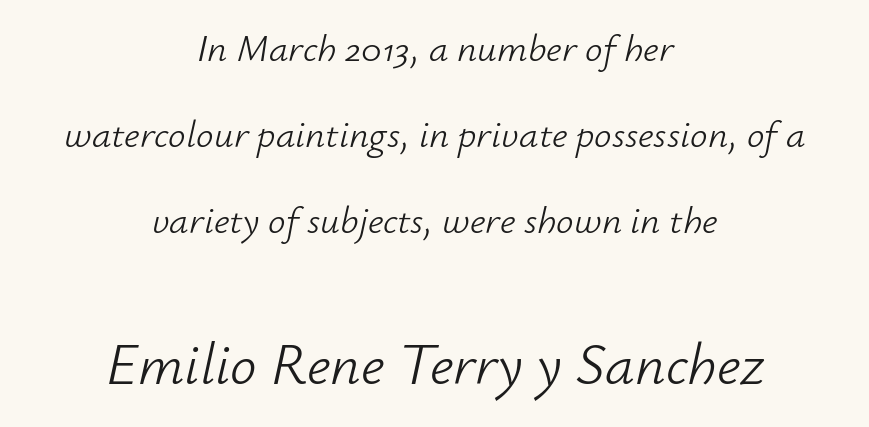
Q: Is the text bold? A: No.
Q: Is the text italic (slanted)? A: Yes, it leans right by about 12 degrees.
Q: Is the text underlined? A: No.
Q: How is the paragraph aligned? A: Centered.
Q: Is the spacing between letters normal or unusually wide? A: Normal.
Q: Is the spacing between lines tight, normal or loose? A: Loose.
Q: Which block of text is set in a larger size, the first (top) or the second (bottom)? A: The second (bottom) one.
Q: Width (condensed, normal, or wide)? A: Normal.
Q: Stroke contrast? A: Low.
Q: x-height? A: Small.
Q: Monospaced? A: No.
